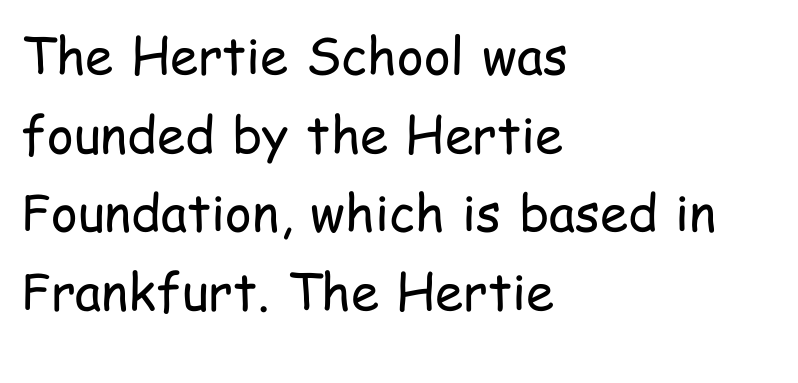
The image shows 51 px regular-weight, condensed sans-serif type, upright; set left-aligned, normal line spacing (1.54x), normal letter spacing, not underlined; low stroke contrast and a medium x-height.
